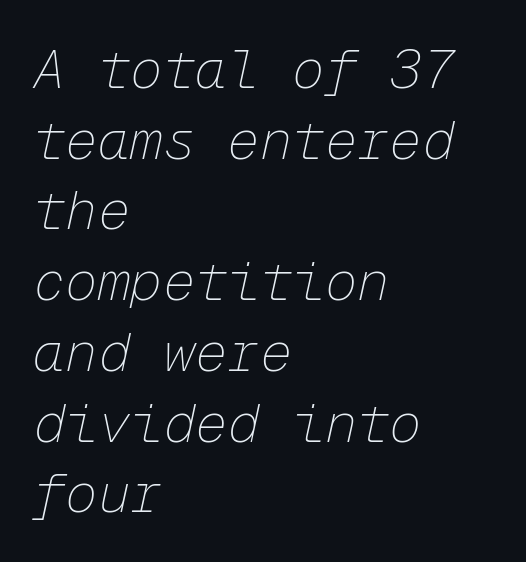
No extra tracking has been applied to these lines. Each letter, wide or thin by design, is forced into the same width here. The rendering applies a slant to the glyphs. The line-height multiplier appears to be the usual default. Reading down the block, your eye returns to a fixed left position each line.
